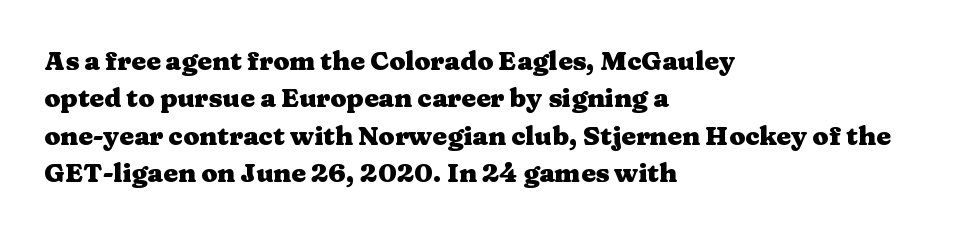
The image shows 26 px bold type, upright; set left-aligned, normal line spacing (1.44x), normal letter spacing, not underlined.
